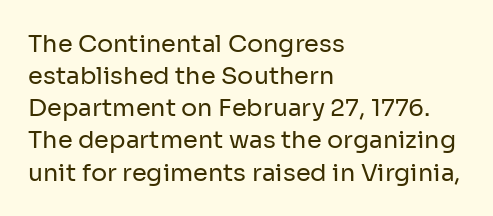
The image shows 24 px text type, upright; set left-aligned, normal line spacing (1.34x), normal letter spacing, not underlined.
